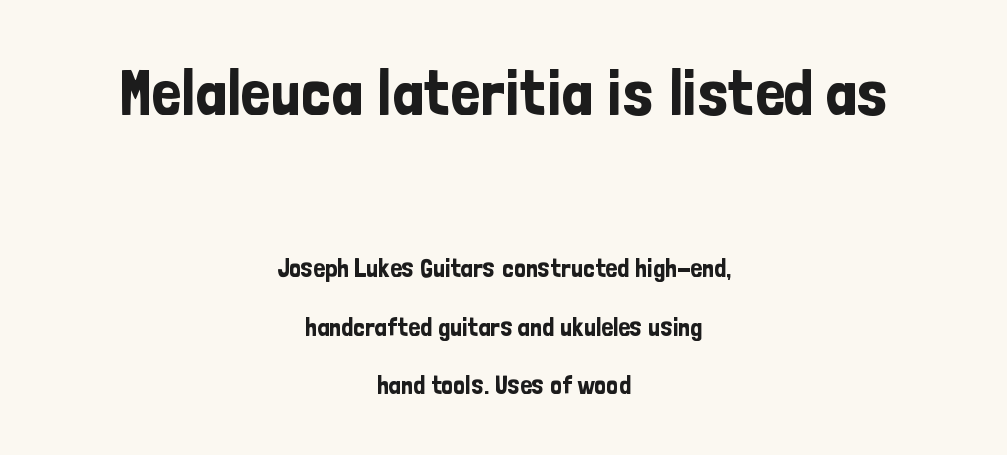
{"serif": "no", "italic": "no", "width": "condensed", "stroke_contrast": "low", "x_height": "medium", "monospaced": "no", "underline": "no", "align": "center", "line_spacing": "loose", "line_spacing_ratio": 2.25, "letter_spacing": "normal", "letter_spacing_em": 0.0, "larger_block": "first", "size_ratio": 2.5, "glyph_px": 65}
